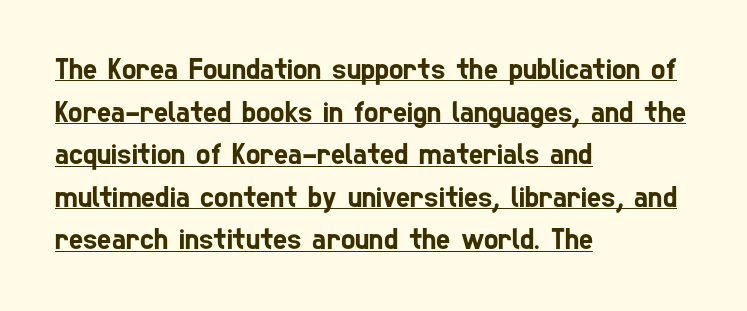
{"serif": "no", "width": "condensed", "stroke_contrast": "low", "x_height": "medium", "monospaced": "no", "underline": "yes", "align": "left", "line_spacing": "normal", "line_spacing_ratio": 1.42, "letter_spacing": "normal", "letter_spacing_em": 0.0, "glyph_px": 30}
